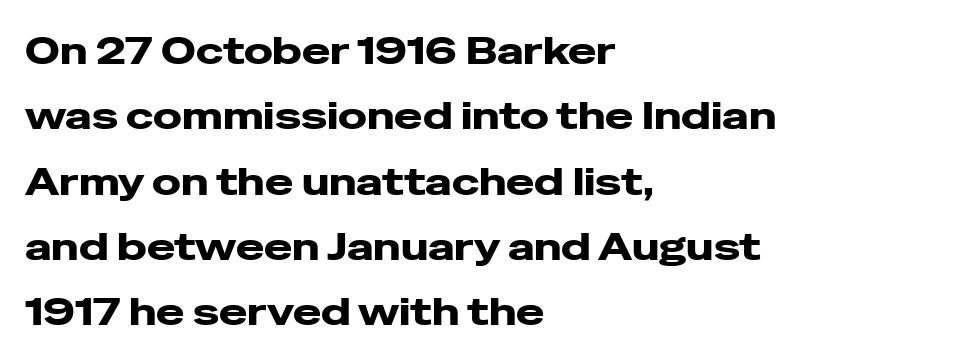
Q: Is the text bold? A: Yes.
Q: Is the text italic (slanted)? A: No, it is upright.
Q: Is the typeface a serif or a sans-serif typeface? A: Sans-serif.
Q: Is the text underlined? A: No.
Q: How is the paragraph aligned? A: Left-aligned.
Q: Is the spacing between letters normal or unusually wide? A: Normal.
Q: Width (condensed, normal, or wide)? A: Wide.
Q: Stroke contrast? A: Low.
Q: x-height? A: Medium.
Q: Monospaced? A: No.
